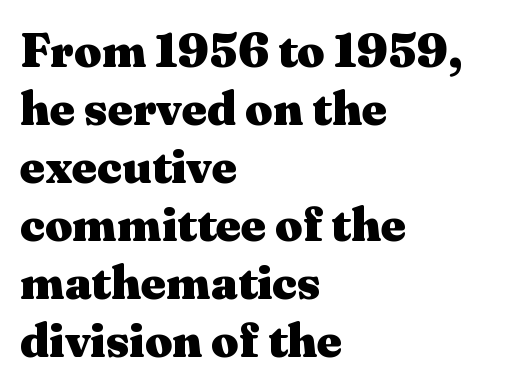
Q: Is the text bold? A: Yes.
Q: Is the text italic (slanted)? A: No, it is upright.
Q: Is the typeface a serif or a sans-serif typeface? A: Serif.
Q: Is the text underlined? A: No.
Q: How is the paragraph aligned? A: Left-aligned.
Q: Is the spacing between letters normal or unusually wide? A: Normal.
Q: Width (condensed, normal, or wide)? A: Wide.
Q: Stroke contrast? A: Medium.
Q: x-height? A: Medium.
Q: Monospaced? A: No.
